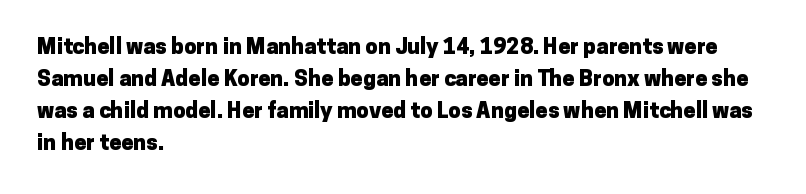
Q: Is the text bold? A: Yes.
Q: Is the text italic (slanted)? A: No, it is upright.
Q: Is the text underlined? A: No.
Q: How is the paragraph aligned? A: Left-aligned.
Q: Is the spacing between letters normal or unusually wide? A: Normal.
Q: Is the spacing between lines tight, normal or loose? A: Normal.
